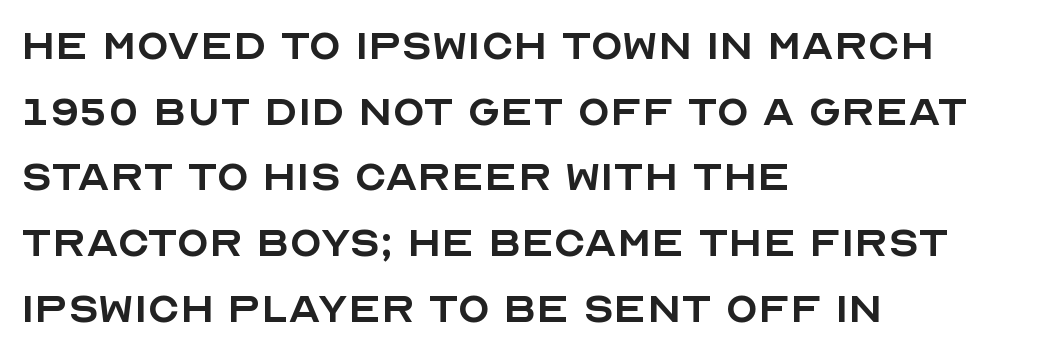
{"serif": "no", "italic": "no", "bold": "no", "weight": "regular", "width": "normal", "x_height": "large", "monospaced": "no", "underline": "no", "align": "left", "line_spacing_ratio": 1.24, "letter_spacing": "normal", "letter_spacing_em": 0.0, "glyph_px": 53}
